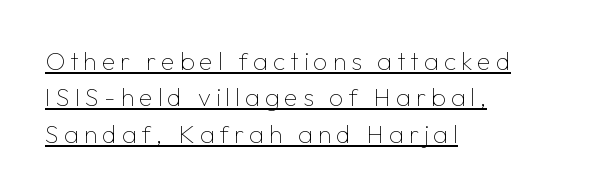
The image shows 25 px text type, upright; set left-aligned, normal line spacing (1.46x), unusually wide letter spacing (+0.2 em), underlined.
